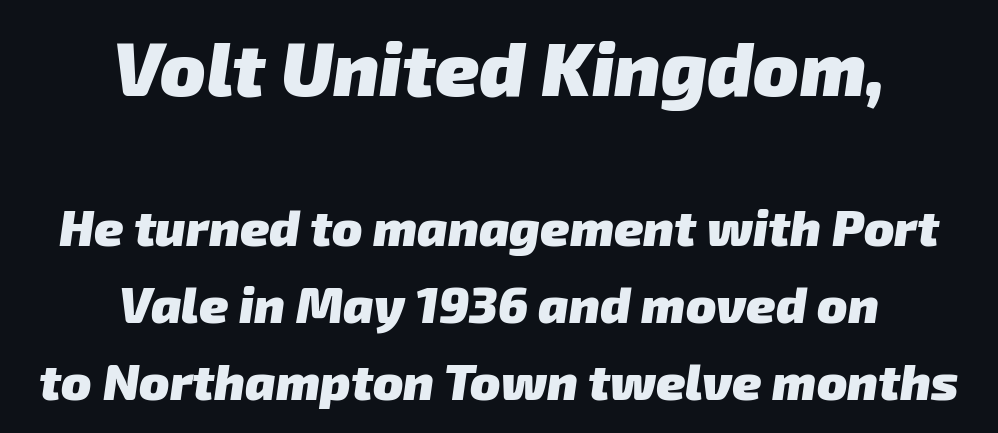
Underline: absent. Stroke thickness is high; the sample reads as a true bold. Large over small — that's the arrangement of the two blocks here. Spacing verdict: proportional, widths tailored to each character. Compared with typical paragraphs, the rows here are spaced about the same.
